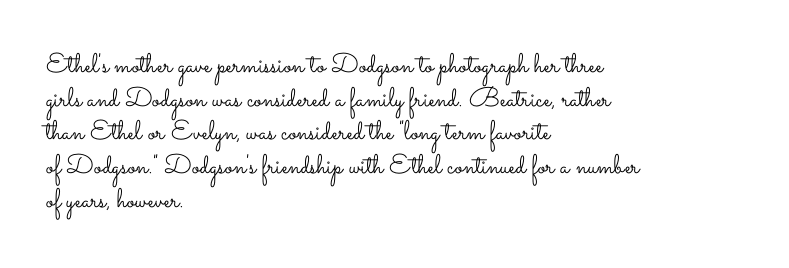
{"bold": "no", "underline": "no", "align": "left", "line_spacing": "normal", "line_spacing_ratio": 1.25, "letter_spacing": "normal", "letter_spacing_em": 0.0, "glyph_px": 27}
